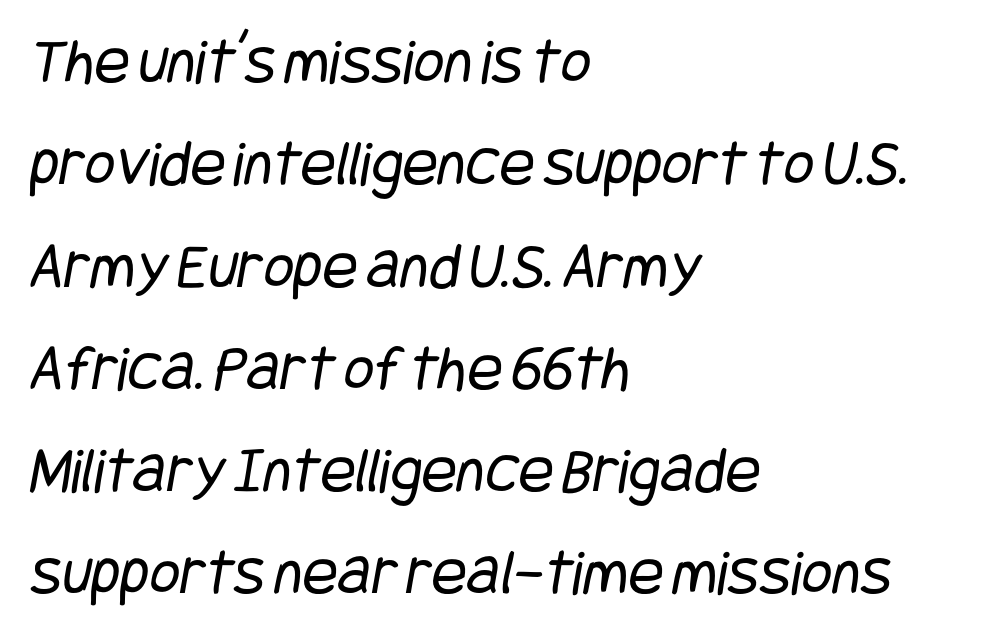
Observe the absence of serifs on each vertical stroke in this sample. Casual observation: everything's shoved over to the left. The string is rendered with underlining switched off. The line texture is even and compact thanks to regular tracking. A normal amount of white space separates one row of letters from the next. The weight would be labelled regular, book, light, or lighter still.
